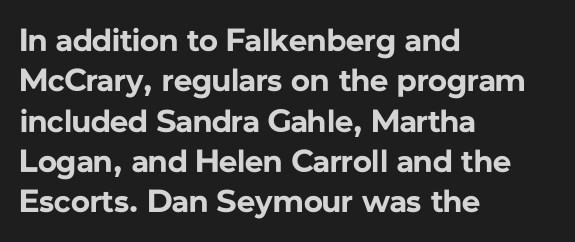
Descenders hang freely into open space. Nothing sits at the stroke ends, so this counts as sans-serif. In terms of letterspacing, this is plain default setting. Posture: vertical. A typesetter would call this proportional, since set widths differ per character. Casual observation: everything's shoved over to the left.
